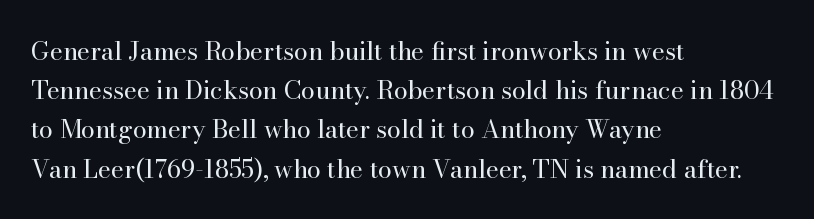
Is this a heavy cut? Hardly; it is regular or lighter. In CSS terms this would be text-align: left. Words appear dense and cohesive because spacing is normal. The gap between lines stays unmarked. Reading down the column, the eye jumps a familiar distance to each next line. This is roman type, the default non-slanted kind.
